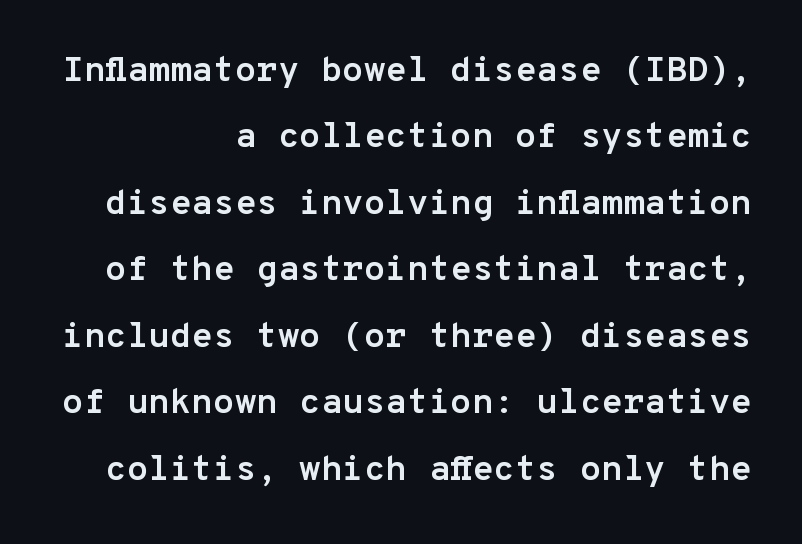
This rendering uses right alignment, leaving the left contour irregular. The baseline area is clear. The designer dialed line spacing up above the default. No feet cap the strokes, marking this as sans-serif type. Tall strokes in this sample are plumb rather than angled. Its strokes are broad and dark, the hallmark of bold type.
